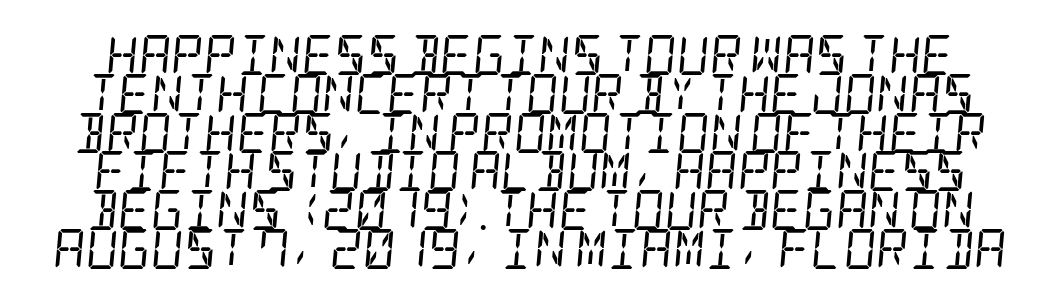
{"serif": "yes", "italic": "yes", "lean": "right", "slant_degrees": 5, "bold": "no", "weight": "regular", "width": "condensed", "stroke_contrast": "low", "x_height": "large", "underline": "no", "line_spacing": "tight", "line_spacing_ratio": 0.97, "letter_spacing": "normal", "letter_spacing_em": 0.0, "glyph_px": 40}
